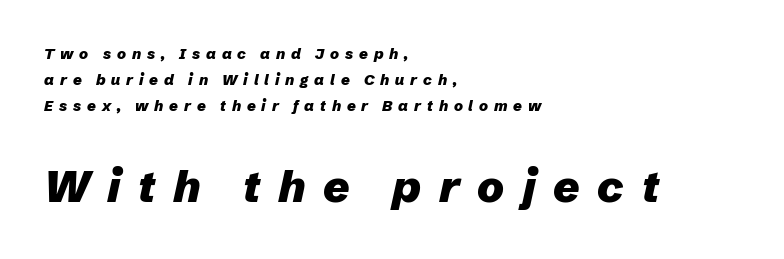
Emphasis-style slanted type is in use. Look at the stroke-to-counter ratio: heavy, a bold. Each letter keeps its own natural width here, so spacing adapts to shape. Caption: multi-line text, flush left, ragged right. These two chunks differ in scale, with the bottom chunk taking the larger measure.
